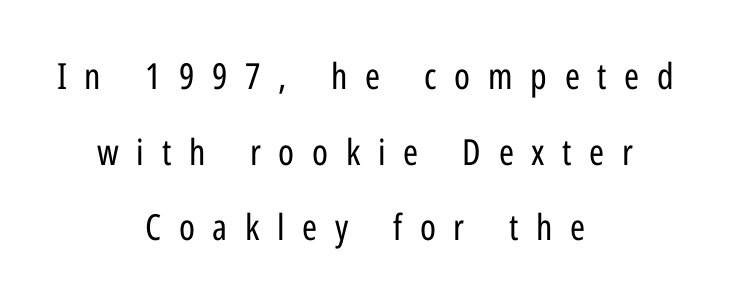
Q: Is the text bold? A: No.
Q: Is the text italic (slanted)? A: No, it is upright.
Q: Is the typeface a serif or a sans-serif typeface? A: Sans-serif.
Q: Is the text underlined? A: No.
Q: How is the paragraph aligned? A: Centered.
Q: Is the spacing between letters normal or unusually wide? A: Unusually wide.
Q: Is the spacing between lines tight, normal or loose? A: Loose.
Q: Width (condensed, normal, or wide)? A: Condensed.
Q: Stroke contrast? A: Low.
Q: x-height? A: Medium.
Q: Monospaced? A: No.
